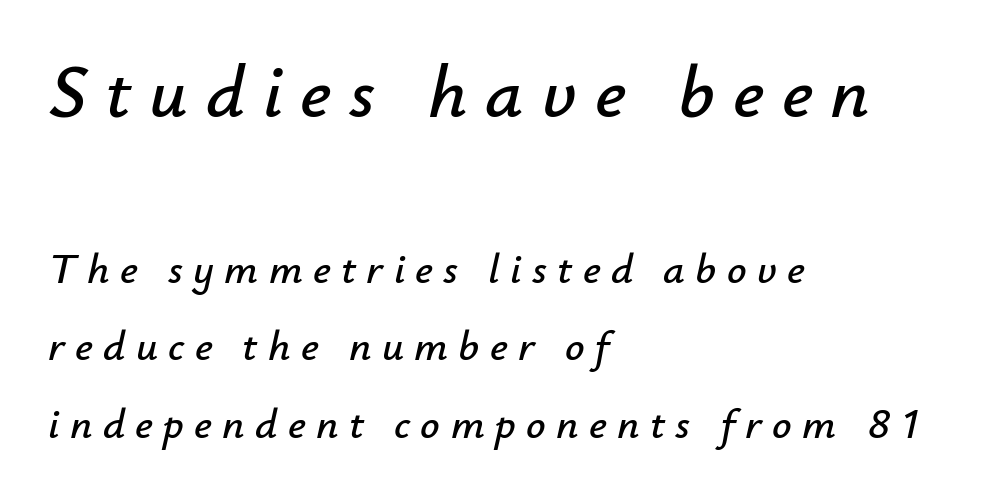
{"italic": "yes", "lean": "right", "slant_degrees": 12, "width": "normal", "stroke_contrast": "low", "x_height": "small", "monospaced": "no", "underline": "no", "align": "left", "line_spacing_ratio": 1.8, "letter_spacing": "wide", "letter_spacing_em": 0.24, "larger_block": "first", "size_ratio": 1.74, "glyph_px": 75}
